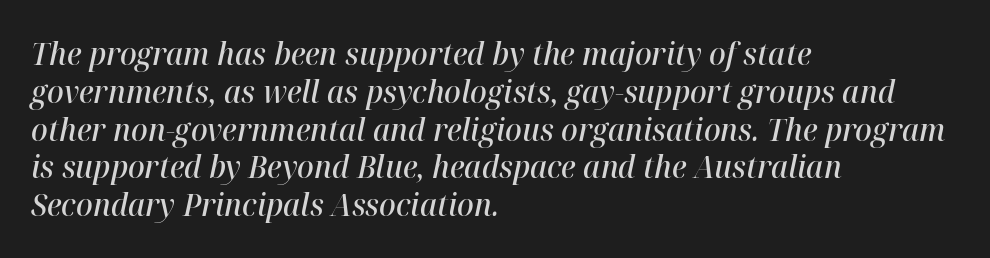
Students, note that the glyphs here touch the page at normal intervals. Typesetter's note: demi weight, one step under bold. A typesetter would mark this as italic. Here the designer chose a conventional face with non-uniform glyph widths.
